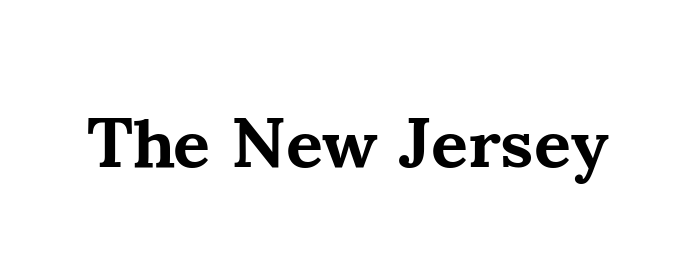
{"serif": "yes", "italic": "no", "bold": "yes", "weight": "bold", "width": "normal", "stroke_contrast": "medium", "x_height": "small", "monospaced": "no", "underline": "no", "letter_spacing": "normal", "letter_spacing_em": 0.0, "glyph_px": 71}
